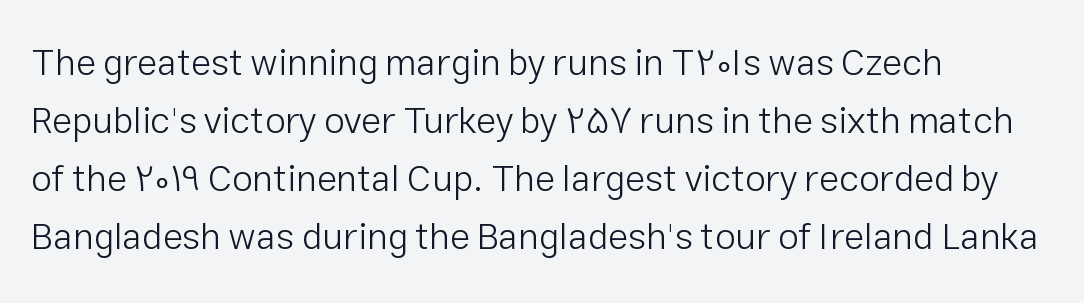
The image shows 37 px light sans-serif type, upright; set left-aligned, normal line spacing (1.57x), normal letter spacing, not underlined; low stroke contrast and a medium x-height.
